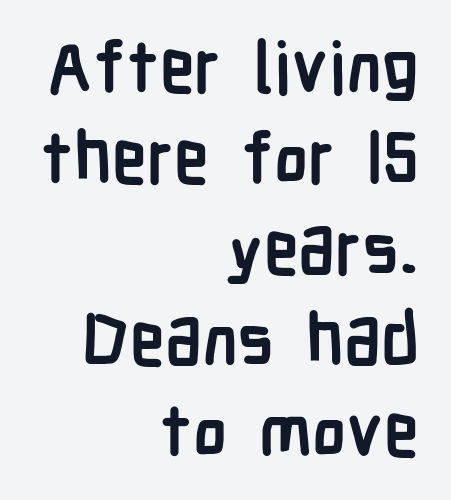
Q: Is the text bold? A: Yes.
Q: Is the text italic (slanted)? A: No, it is upright.
Q: Is the typeface a serif or a sans-serif typeface? A: Sans-serif.
Q: Is the text underlined? A: No.
Q: How is the paragraph aligned? A: Right-aligned.
Q: Is the spacing between letters normal or unusually wide? A: Normal.
Q: Is the spacing between lines tight, normal or loose? A: Normal.
Q: Width (condensed, normal, or wide)? A: Condensed.
Q: Stroke contrast? A: Low.
Q: x-height? A: Medium.
Q: Monospaced? A: No.
